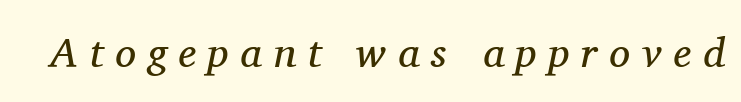
{"serif": "yes", "italic": "yes", "lean": "right", "slant_degrees": 11, "bold": "no", "weight": "regular", "width": "normal", "stroke_contrast": "medium", "x_height": "medium", "monospaced": "no", "underline": "no", "letter_spacing": "wide", "letter_spacing_em": 0.28, "glyph_px": 42}
